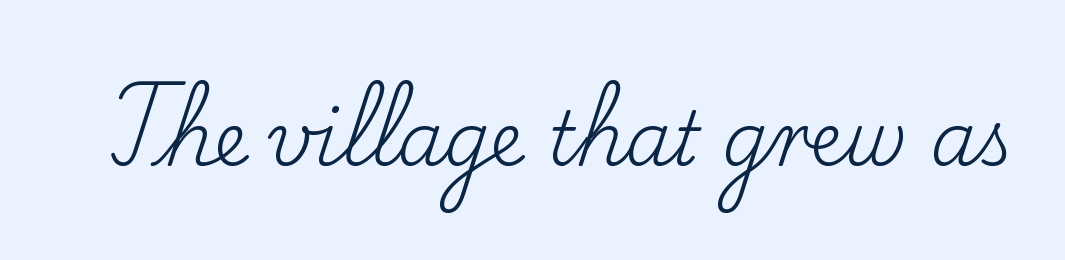
The image shows 74 px regular-weight serif type; set normal letter spacing, not underlined; low stroke contrast and a small x-height.
